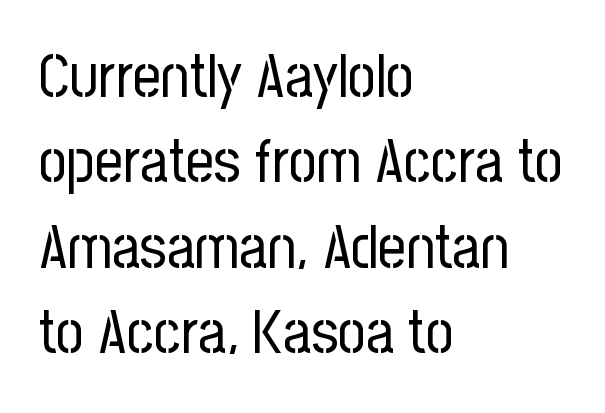
The image shows 61 px regular-weight, condensed sans-serif type, upright; set left-aligned, normal line spacing (1.4x), normal letter spacing, not underlined; low stroke contrast and a medium x-height.
